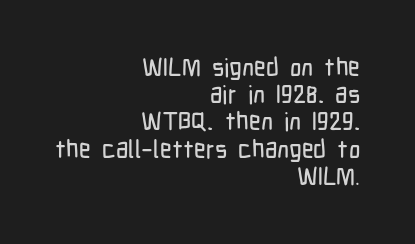
The image shows 25 px text type, upright; set right-aligned, tight line spacing (1.09x), normal letter spacing, not underlined.
